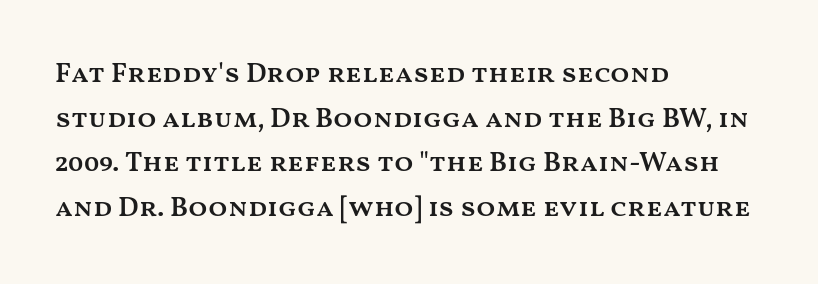
{"italic": "no", "bold": "semi", "weight": "semibold", "width": "wide", "stroke_contrast": "medium", "x_height": "medium", "monospaced": "no", "underline": "no", "align": "left", "line_spacing": "normal", "line_spacing_ratio": 1.59, "letter_spacing": "normal", "letter_spacing_em": 0.0, "glyph_px": 28}
